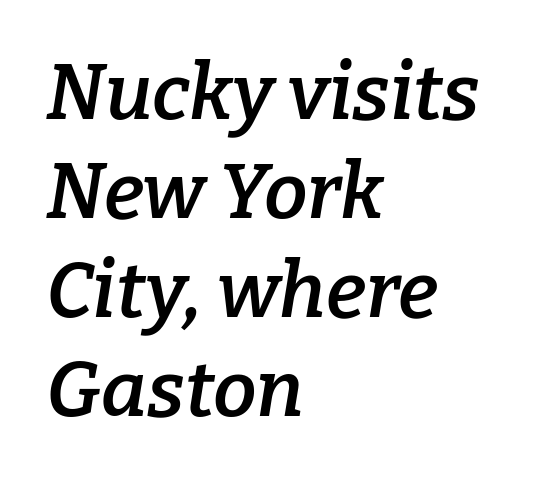
{"serif": "yes", "italic": "yes", "lean": "right", "slant_degrees": 9, "bold": "semi", "weight": "semibold", "width": "normal", "stroke_contrast": "low", "x_height": "medium", "monospaced": "no", "underline": "no", "align": "left", "line_spacing": "normal", "line_spacing_ratio": 1.27, "letter_spacing": "normal", "letter_spacing_em": 0.0, "glyph_px": 78}
